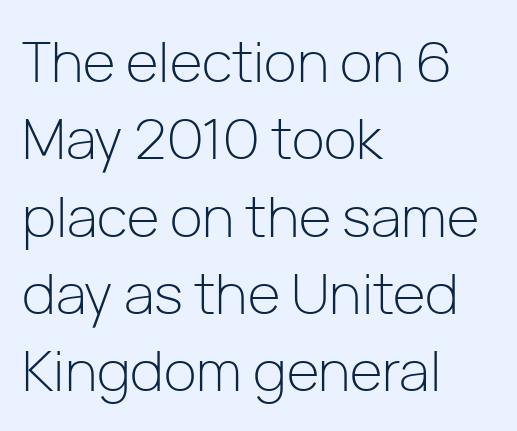
Q: Is the text bold? A: No.
Q: Is the text italic (slanted)? A: No, it is upright.
Q: Is the typeface a serif or a sans-serif typeface? A: Sans-serif.
Q: Is the text underlined? A: No.
Q: How is the paragraph aligned? A: Left-aligned.
Q: Is the spacing between letters normal or unusually wide? A: Normal.
Q: Is the spacing between lines tight, normal or loose? A: Normal.
Q: Width (condensed, normal, or wide)? A: Normal.
Q: Stroke contrast? A: Low.
Q: x-height? A: Medium.
Q: Monospaced? A: No.
